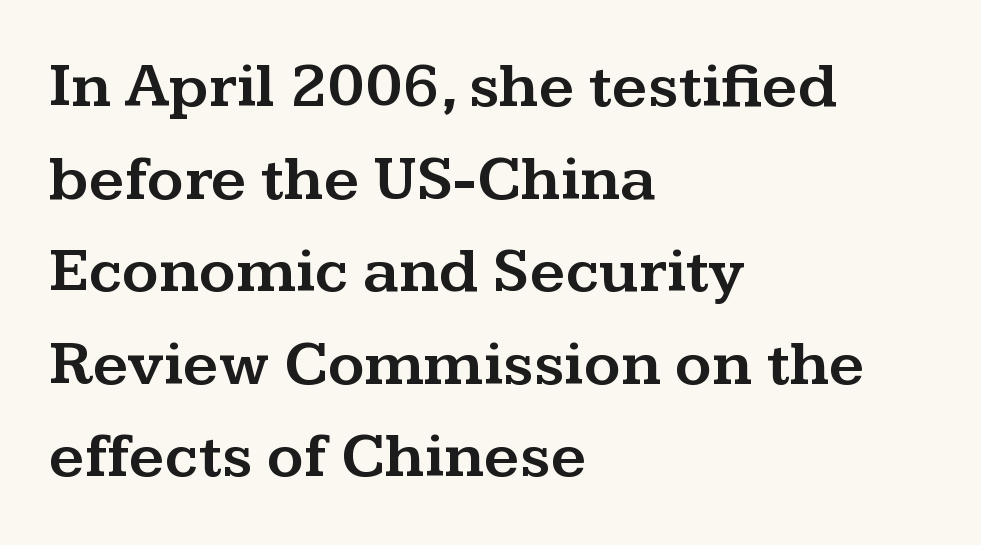
The image shows 63 px wide serif type, upright; set left-aligned, normal line spacing (1.47x), normal letter spacing, not underlined; medium stroke contrast and a medium x-height.
